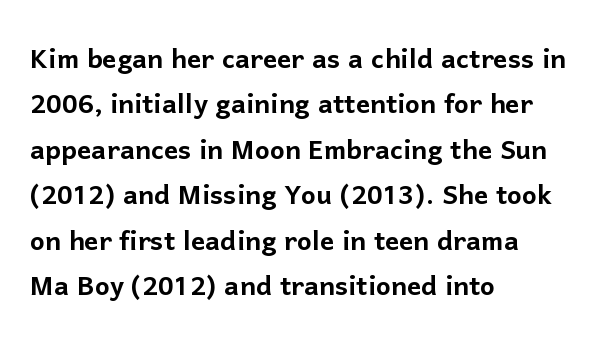
Q: Is the text italic (slanted)? A: No, it is upright.
Q: Is the typeface a serif or a sans-serif typeface? A: Sans-serif.
Q: Is the text underlined? A: No.
Q: How is the paragraph aligned? A: Left-aligned.
Q: Is the spacing between letters normal or unusually wide? A: Normal.
Q: Is the spacing between lines tight, normal or loose? A: Normal.
Q: Width (condensed, normal, or wide)? A: Normal.
Q: Stroke contrast? A: Low.
Q: x-height? A: Medium.
Q: Monospaced? A: No.
